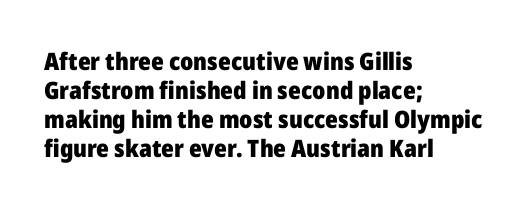
Bold? Absolutely — the strokes are thick and heavy. These lines are set flush left with a ragged right edge. Each row of text sits above clean, open space. There is no visible air inserted between adjacent glyphs. The type sits square on the baseline with zero lean.
